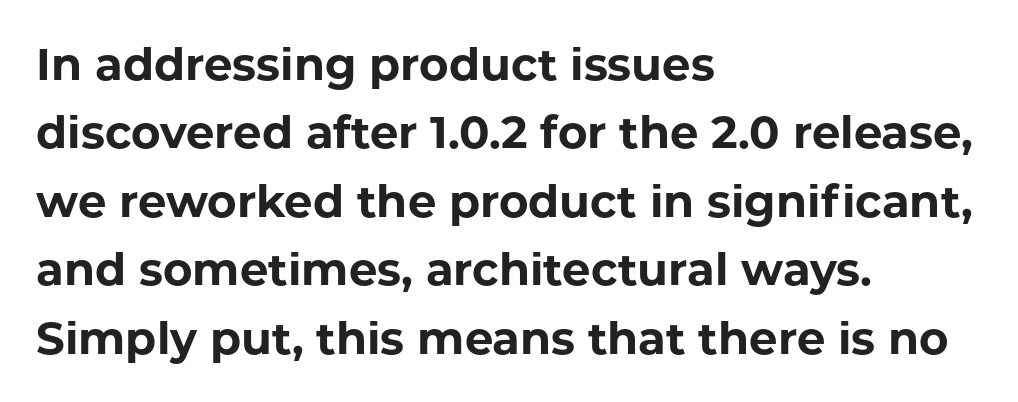
In terms of leading, this rendering sits right in the middle. The tracking reads as untouched default to a designer's eye. These lines are rendered in a variable-pitch font. These lines were composed using upright roman letters. Stroke thickness is high; the sample reads as a true bold. Words float on clear page, feet unadorned.
